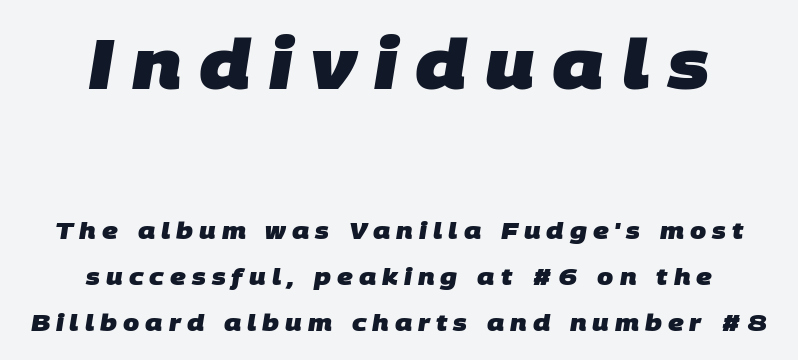
Typesetter's note — upper block bumped up in size, lower block left smaller. These lines are rendered in a variable-pitch font. Layout note: lines centered. Notice how thick the strokes are: this is what a full bold looks like. The face used here is a sans, in the tradition of grotesques and geometrics.
